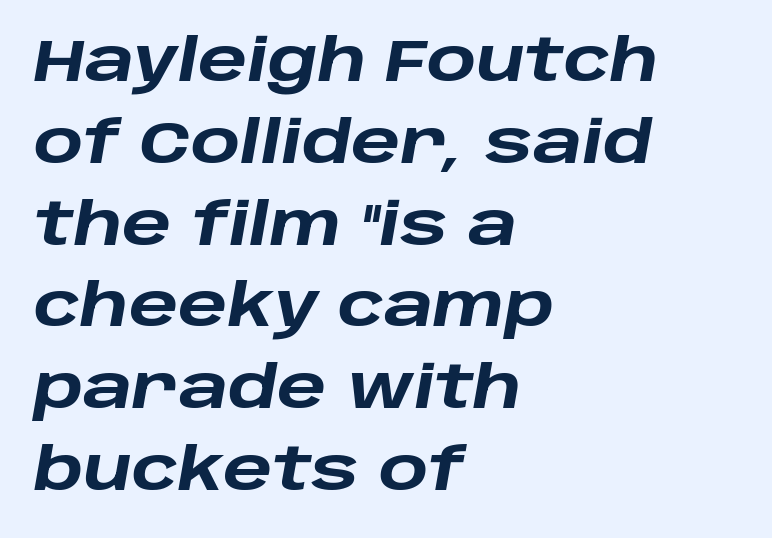
The image shows 58 px heavy, wide type, italic (leaning right); set left-aligned, normal line spacing (1.41x), normal letter spacing, not underlined; low stroke contrast and a large x-height.
